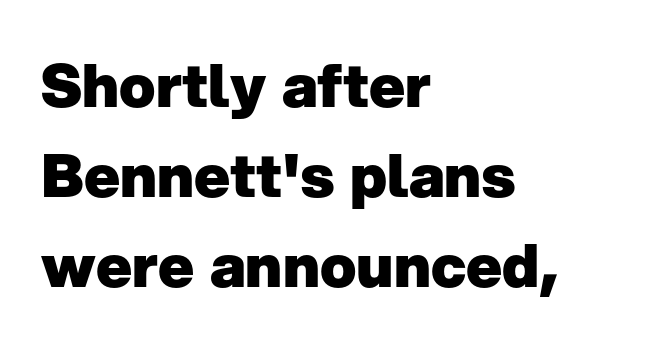
Ordinary non-slanted type is in use. Bold? Absolutely — the strokes are thick and heavy. Do the characters align in a grid? No, the font is proportional. Horizontally, the lines are justified to the leading edge only.
